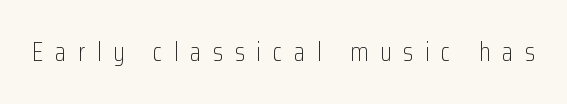
{"italic": "no", "bold": "no", "underline": "no", "letter_spacing": "wide", "letter_spacing_em": 0.45, "glyph_px": 26}
